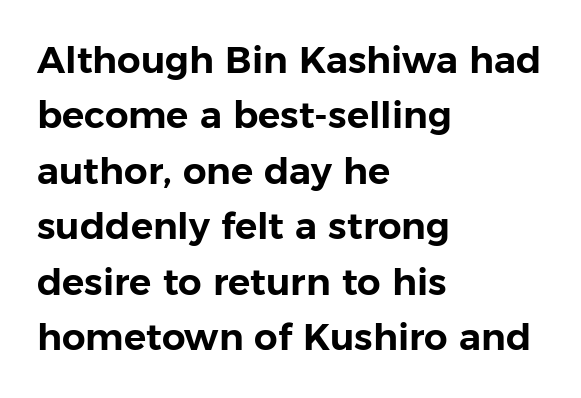
Q: Is the text italic (slanted)? A: No, it is upright.
Q: Is the typeface a serif or a sans-serif typeface? A: Sans-serif.
Q: Is the text underlined? A: No.
Q: How is the paragraph aligned? A: Left-aligned.
Q: Is the spacing between letters normal or unusually wide? A: Normal.
Q: Is the spacing between lines tight, normal or loose? A: Normal.
Q: Width (condensed, normal, or wide)? A: Normal.
Q: Stroke contrast? A: Low.
Q: x-height? A: Medium.
Q: Monospaced? A: No.
